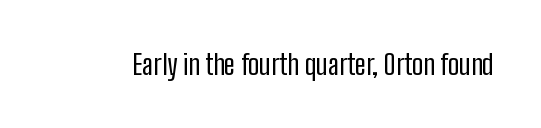
{"serif": "no", "italic": "no", "bold": "no", "weight": "regular", "width": "condensed", "stroke_contrast": "low", "x_height": "medium", "monospaced": "no", "underline": "no", "letter_spacing": "normal", "letter_spacing_em": 0.0, "glyph_px": 28}
